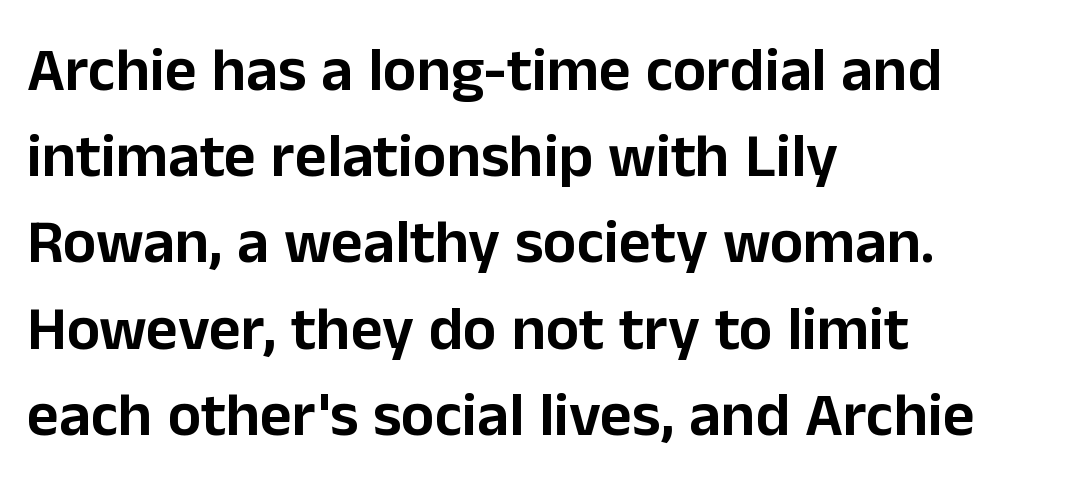
Q: Is the text italic (slanted)? A: No, it is upright.
Q: Is the typeface a serif or a sans-serif typeface? A: Sans-serif.
Q: Is the text underlined? A: No.
Q: How is the paragraph aligned? A: Left-aligned.
Q: Is the spacing between letters normal or unusually wide? A: Normal.
Q: Is the spacing between lines tight, normal or loose? A: Normal.
Q: Width (condensed, normal, or wide)? A: Normal.
Q: Stroke contrast? A: Low.
Q: x-height? A: Medium.
Q: Monospaced? A: No.
